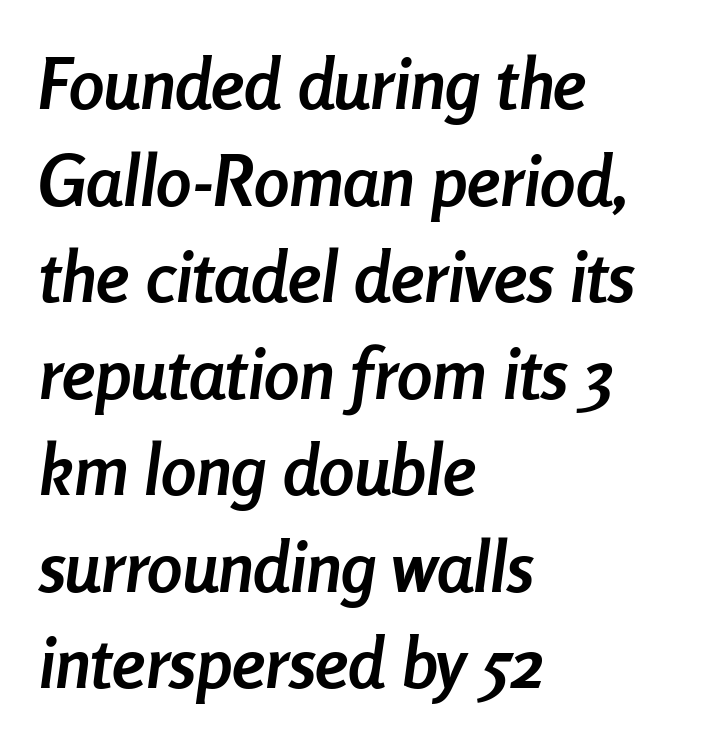
Q: Is the text bold? A: Yes.
Q: Is the text italic (slanted)? A: Yes, it leans right by about 8 degrees.
Q: Is the text underlined? A: No.
Q: How is the paragraph aligned? A: Left-aligned.
Q: Is the spacing between letters normal or unusually wide? A: Normal.
Q: Is the spacing between lines tight, normal or loose? A: Normal.
Q: Width (condensed, normal, or wide)? A: Condensed.
Q: Stroke contrast? A: Low.
Q: x-height? A: Medium.
Q: Monospaced? A: No.
